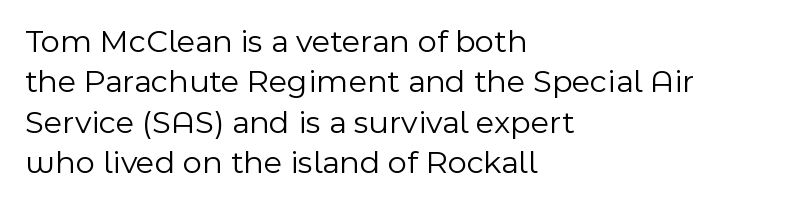
{"serif": "no", "italic": "no", "bold": "no", "weight": "light", "width": "normal", "x_height": "medium", "monospaced": "no", "underline": "no", "align": "left", "line_spacing_ratio": 1.22, "letter_spacing": "normal", "letter_spacing_em": 0.0, "glyph_px": 33}
